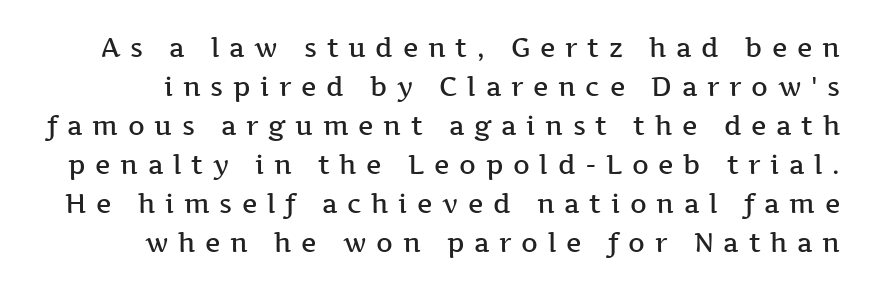
{"italic": "no", "bold": "semi", "underline": "no", "line_spacing": "normal", "line_spacing_ratio": 1.5, "letter_spacing": "wide", "letter_spacing_em": 0.37, "glyph_px": 26}
